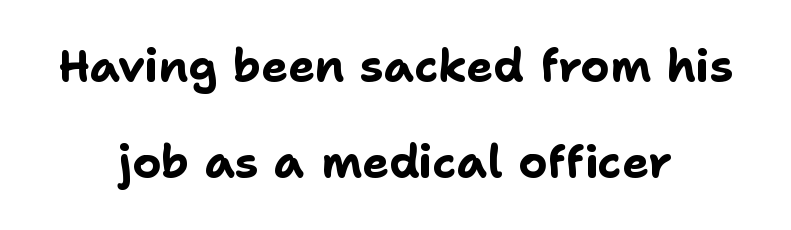
{"serif": "no", "italic": "no", "bold": "yes", "weight": "bold", "width": "normal", "stroke_contrast": "low", "x_height": "medium", "monospaced": "no", "underline": "no", "align": "center", "line_spacing": "loose", "line_spacing_ratio": 2.14, "letter_spacing": "normal", "letter_spacing_em": 0.0, "glyph_px": 45}
